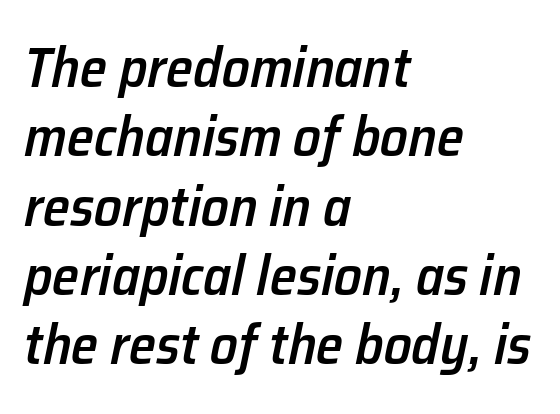
The image shows 55 px semibold type, italic (leaning right); set left-aligned, normal line spacing (1.26x), normal letter spacing, not underlined; low stroke contrast and a medium x-height.
